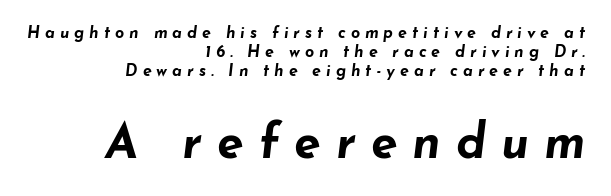
You'd pick this weight for a headline — it's a proper bold. If you squint, the bottom block still reads clearly — it's the larger of the two. The zone under the glyphs is completely vacant. The rendering uses natural spacing where letterforms have individual widths. In CSS terms this would be text-align: right. Italic? Definitely — the glyphs are oblique.
